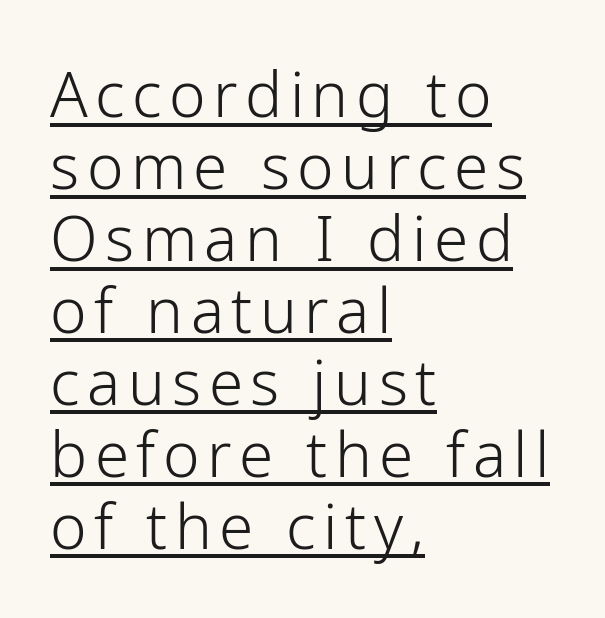
{"serif": "no", "italic": "no", "bold": "no", "weight": "light", "width": "normal", "stroke_contrast": "low", "x_height": "medium", "monospaced": "no", "underline": "yes", "align": "left", "line_spacing_ratio": 1.16, "glyph_px": 62}
